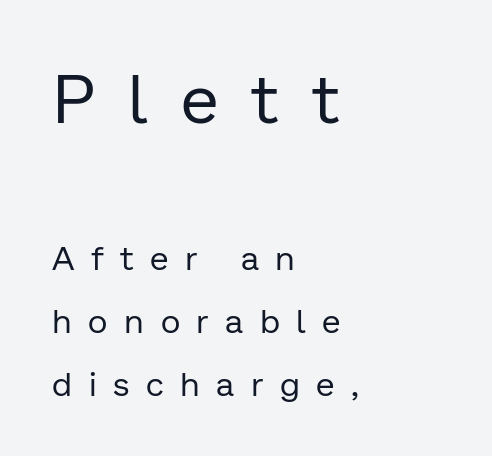
{"serif": "no", "italic": "no", "bold": "no", "weight": "regular", "width": "normal", "stroke_contrast": "low", "x_height": "medium", "monospaced": "no", "underline": "no", "align": "left", "line_spacing_ratio": 1.85, "letter_spacing": "wide", "letter_spacing_em": 0.49, "larger_block": "first", "size_ratio": 2.03, "glyph_px": 69}
